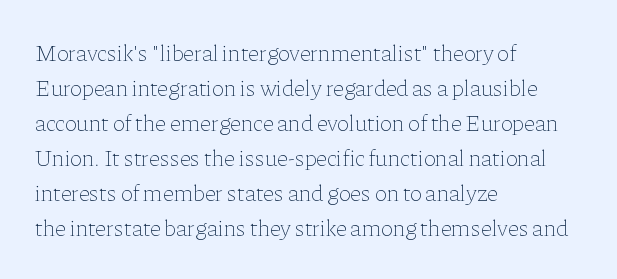
{"italic": "no", "bold": "no", "underline": "no", "align": "left", "line_spacing": "normal", "line_spacing_ratio": 1.52, "letter_spacing": "normal", "letter_spacing_em": 0.0, "glyph_px": 23}
